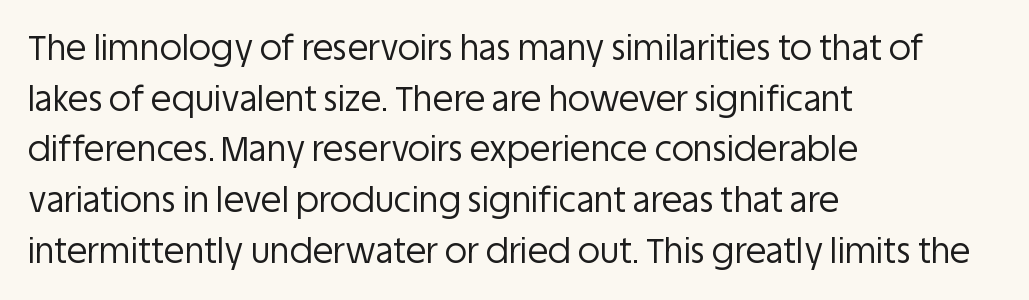
{"serif": "no", "italic": "no", "bold": "no", "weight": "regular", "width": "normal", "stroke_contrast": "low", "x_height": "large", "monospaced": "no", "underline": "no", "align": "left", "line_spacing": "normal", "line_spacing_ratio": 1.49, "letter_spacing": "normal", "letter_spacing_em": 0.0, "glyph_px": 34}
